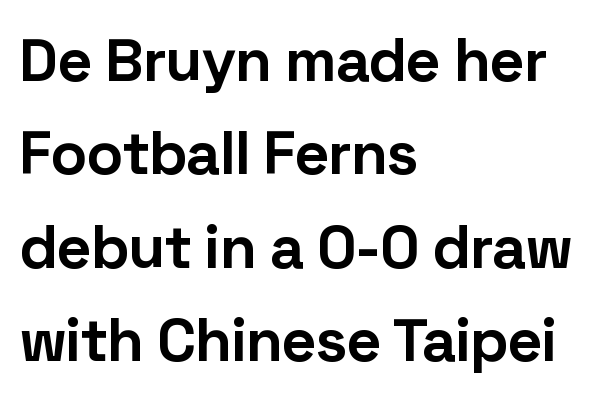
The image shows 61 px bold sans-serif type, upright; set left-aligned, normal line spacing (1.53x), normal letter spacing, not underlined; low stroke contrast and a medium x-height.
